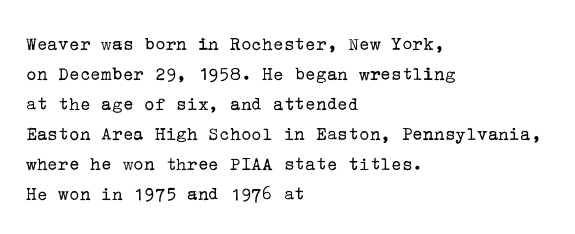
Q: Is the text bold? A: No.
Q: Is the text italic (slanted)? A: No, it is upright.
Q: Is the text underlined? A: No.
Q: How is the paragraph aligned? A: Left-aligned.
Q: Is the spacing between letters normal or unusually wide? A: Normal.
Q: Is the spacing between lines tight, normal or loose? A: Normal.
